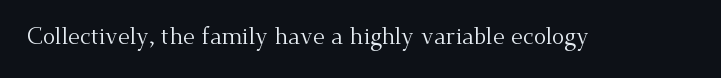
Q: Is the text bold? A: No.
Q: Is the text italic (slanted)? A: No, it is upright.
Q: Is the text underlined? A: No.
Q: Is the spacing between letters normal or unusually wide? A: Normal.
